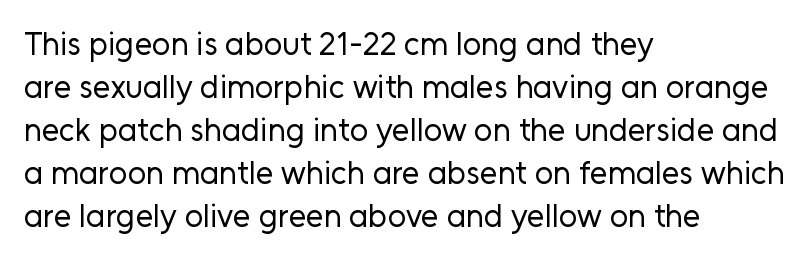
Q: Is the text bold? A: No.
Q: Is the text italic (slanted)? A: No, it is upright.
Q: Is the typeface a serif or a sans-serif typeface? A: Sans-serif.
Q: Is the text underlined? A: No.
Q: How is the paragraph aligned? A: Left-aligned.
Q: Is the spacing between letters normal or unusually wide? A: Normal.
Q: Is the spacing between lines tight, normal or loose? A: Normal.
Q: Width (condensed, normal, or wide)? A: Normal.
Q: Stroke contrast? A: Low.
Q: x-height? A: Medium.
Q: Monospaced? A: No.
